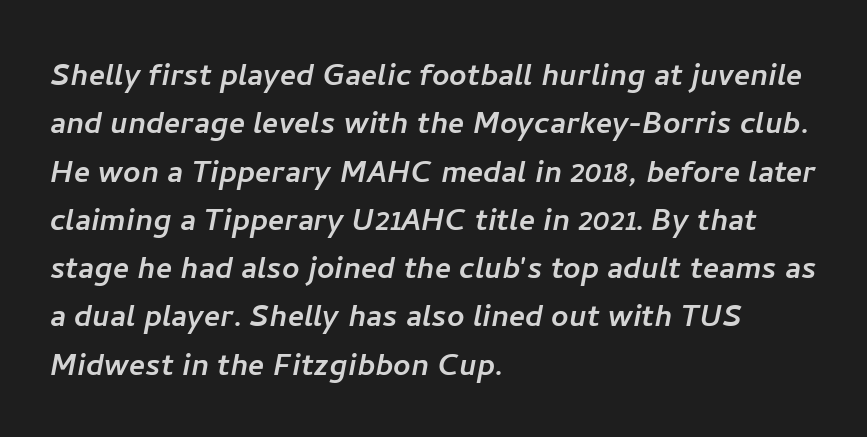
Q: Is the typeface a serif or a sans-serif typeface? A: Sans-serif.
Q: Is the text underlined? A: No.
Q: How is the paragraph aligned? A: Left-aligned.
Q: Is the spacing between letters normal or unusually wide? A: Normal.
Q: Is the spacing between lines tight, normal or loose? A: Normal.
Q: Width (condensed, normal, or wide)? A: Normal.
Q: Stroke contrast? A: Low.
Q: x-height? A: Medium.
Q: Monospaced? A: No.
